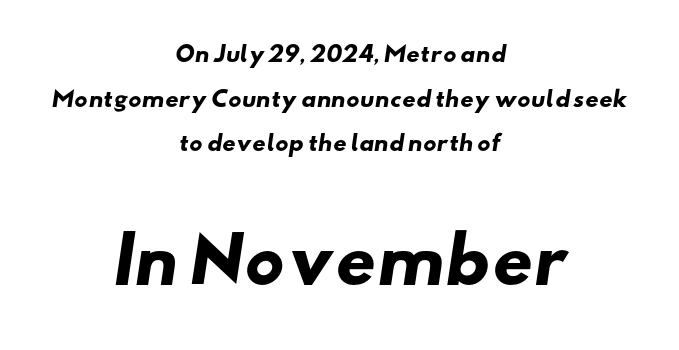
Q: Is the text bold? A: Yes.
Q: Is the typeface a serif or a sans-serif typeface? A: Sans-serif.
Q: Is the text underlined? A: No.
Q: How is the paragraph aligned? A: Centered.
Q: Is the spacing between letters normal or unusually wide? A: Normal.
Q: Is the spacing between lines tight, normal or loose? A: Loose.
Q: Which block of text is set in a larger size, the first (top) or the second (bottom)? A: The second (bottom) one.
Q: Width (condensed, normal, or wide)? A: Wide.
Q: Stroke contrast? A: Low.
Q: x-height? A: Small.
Q: Monospaced? A: No.
